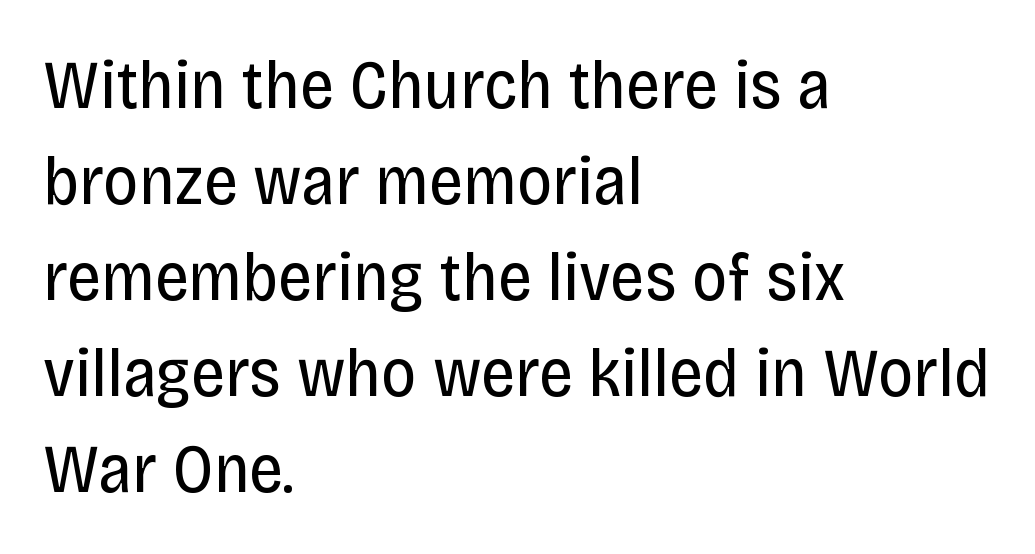
Q: Is the text bold? A: No.
Q: Is the text italic (slanted)? A: No, it is upright.
Q: Is the typeface a serif or a sans-serif typeface? A: Sans-serif.
Q: Is the text underlined? A: No.
Q: How is the paragraph aligned? A: Left-aligned.
Q: Is the spacing between letters normal or unusually wide? A: Normal.
Q: Is the spacing between lines tight, normal or loose? A: Normal.
Q: Width (condensed, normal, or wide)? A: Condensed.
Q: Stroke contrast? A: Low.
Q: x-height? A: Large.
Q: Monospaced? A: No.
